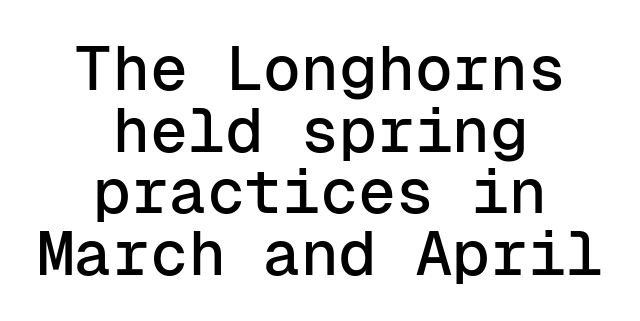
Q: Is the text italic (slanted)? A: No, it is upright.
Q: Is the typeface a serif or a sans-serif typeface? A: Sans-serif.
Q: Is the text underlined? A: No.
Q: How is the paragraph aligned? A: Centered.
Q: Is the spacing between letters normal or unusually wide? A: Normal.
Q: Is the spacing between lines tight, normal or loose? A: Tight.
Q: Width (condensed, normal, or wide)? A: Normal.
Q: Stroke contrast? A: Low.
Q: x-height? A: Medium.
Q: Monospaced? A: Yes.
